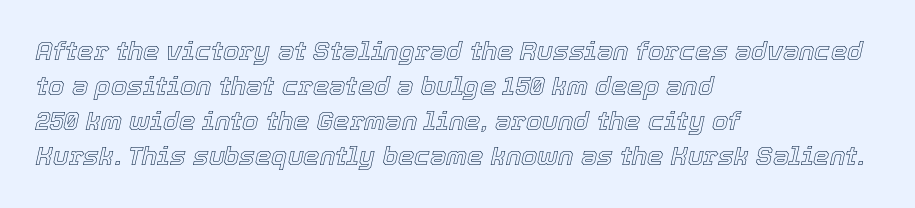
Q: Is the text italic (slanted)? A: Yes, it leans right by about 12 degrees.
Q: Is the text underlined? A: No.
Q: How is the paragraph aligned? A: Left-aligned.
Q: Is the spacing between letters normal or unusually wide? A: Normal.
Q: Is the spacing between lines tight, normal or loose? A: Normal.
